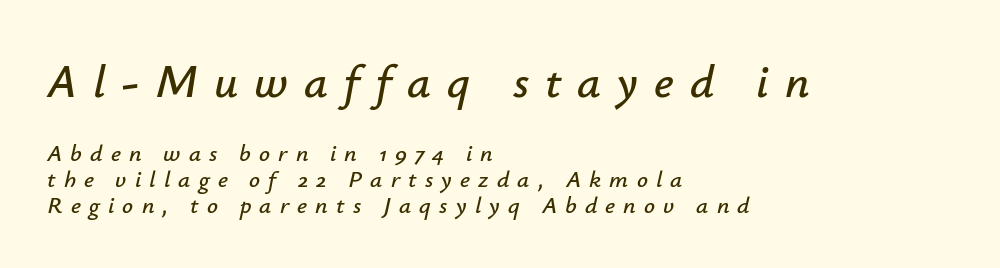
Q: Is the text italic (slanted)? A: Yes, it leans right by about 12 degrees.
Q: Is the text underlined? A: No.
Q: How is the paragraph aligned? A: Left-aligned.
Q: Is the spacing between letters normal or unusually wide? A: Unusually wide.
Q: Is the spacing between lines tight, normal or loose? A: Tight.
Q: Which block of text is set in a larger size, the first (top) or the second (bottom)? A: The first (top) one.
Q: Width (condensed, normal, or wide)? A: Normal.
Q: Stroke contrast? A: Low.
Q: x-height? A: Small.
Q: Monospaced? A: No.
